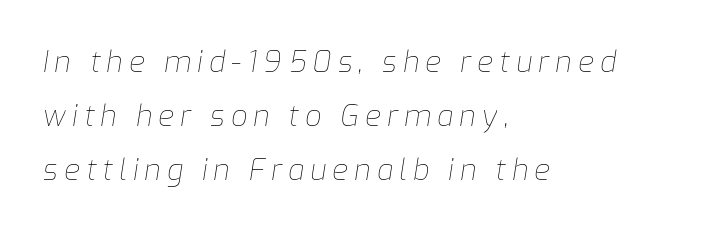
The image shows 29 px thin type, italic (leaning right); set left-aligned, line spacing 1.86x, unusually wide letter spacing (+0.21 em), not underlined; low stroke contrast and a medium x-height.
